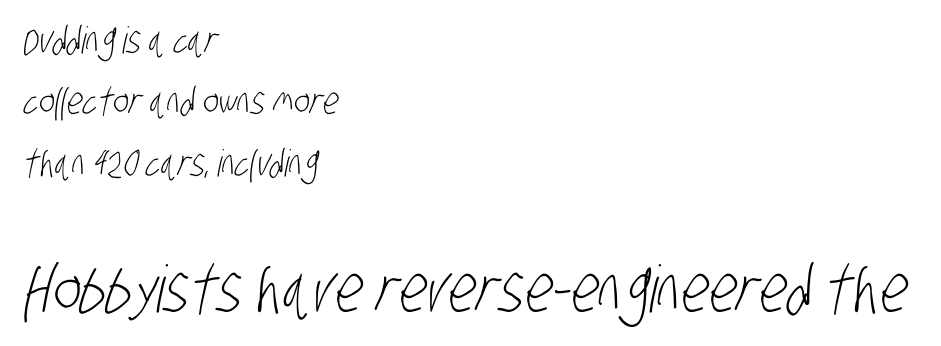
Q: Is the text bold? A: No.
Q: Is the typeface a serif or a sans-serif typeface? A: Sans-serif.
Q: Is the text underlined? A: No.
Q: How is the paragraph aligned? A: Left-aligned.
Q: Is the spacing between letters normal or unusually wide? A: Normal.
Q: Is the spacing between lines tight, normal or loose? A: Normal.
Q: Which block of text is set in a larger size, the first (top) or the second (bottom)? A: The second (bottom) one.
Q: Width (condensed, normal, or wide)? A: Condensed.
Q: Stroke contrast? A: Low.
Q: x-height? A: Large.
Q: Monospaced? A: No.
